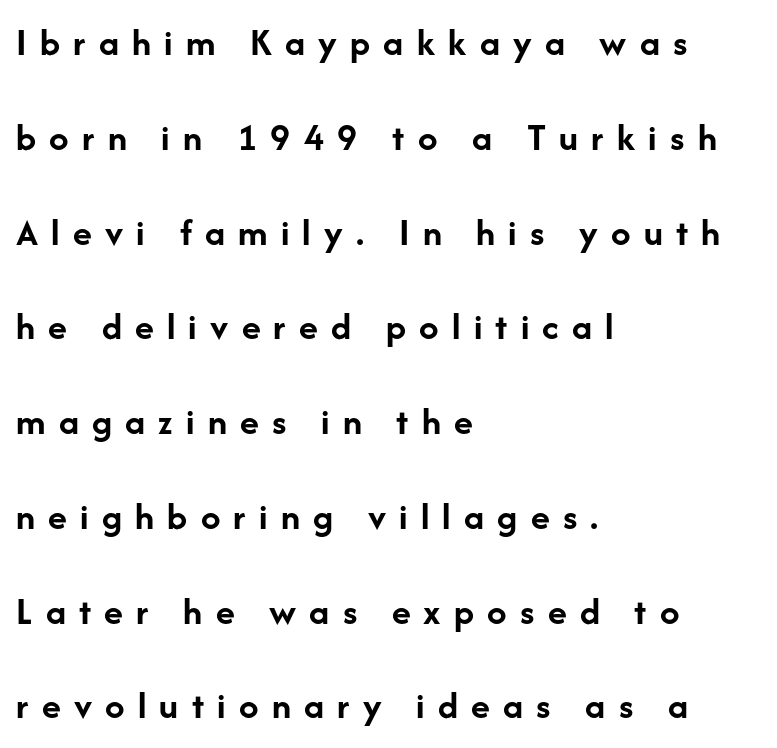
{"serif": "no", "italic": "no", "bold": "yes", "weight": "semibold", "width": "normal", "stroke_contrast": "low", "x_height": "medium", "monospaced": "no", "underline": "no", "align": "left", "line_spacing": "loose", "line_spacing_ratio": 2.43, "letter_spacing": "wide", "letter_spacing_em": 0.34, "glyph_px": 39}
